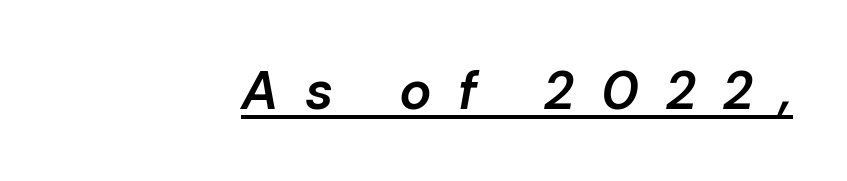
The face used here is a semibold: visibly heavier than regular, lighter than bold. Every row of glyphs terminates at an identical x-position on the right. Note the varied advance widths — an 'i' is clearly narrower than an 'm'. Emphasis is given by a line drawn under the lettering. Each word looks stretched out because of the extra space between its letters.
